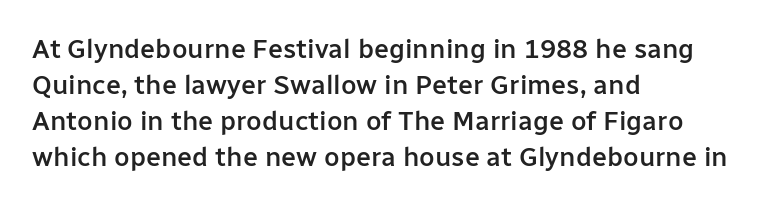
Does extra space separate the letters? No, they use regular spacing. Evenly set lines give the paragraph a standard silhouette. Nobody drew a line under any word here. Notice the strokes are somewhat thickened but not fully heavy: this is a semibold. Layout note: lines flush left.
